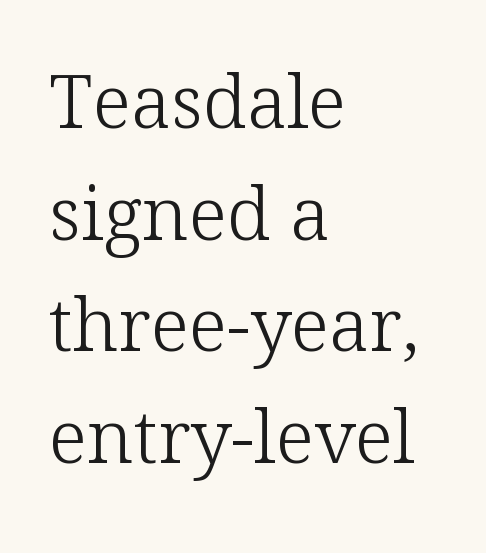
The text block is weighted toward the left margin, trailing off unevenly rightward. Normally led — the rows are evenly, conventionally spaced. Typographically, this falls in the serif category. The baseline area is clear. Nothing heavy about these letters — not bold at all.
